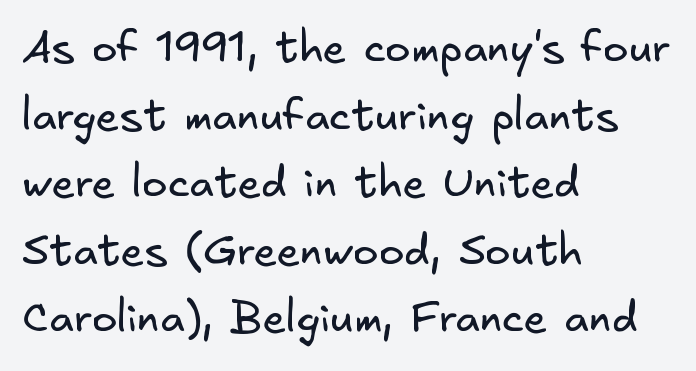
Q: Is the text bold? A: No.
Q: Is the typeface a serif or a sans-serif typeface? A: Sans-serif.
Q: Is the text underlined? A: No.
Q: How is the paragraph aligned? A: Left-aligned.
Q: Is the spacing between letters normal or unusually wide? A: Normal.
Q: Is the spacing between lines tight, normal or loose? A: Normal.
Q: Width (condensed, normal, or wide)? A: Normal.
Q: Stroke contrast? A: Low.
Q: x-height? A: Small.
